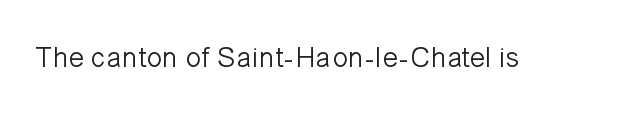
{"serif": "no", "italic": "no", "bold": "no", "weight": "light", "width": "normal", "stroke_contrast": "low", "x_height": "medium", "monospaced": "no", "underline": "no", "letter_spacing": "normal", "letter_spacing_em": 0.0, "glyph_px": 29}
